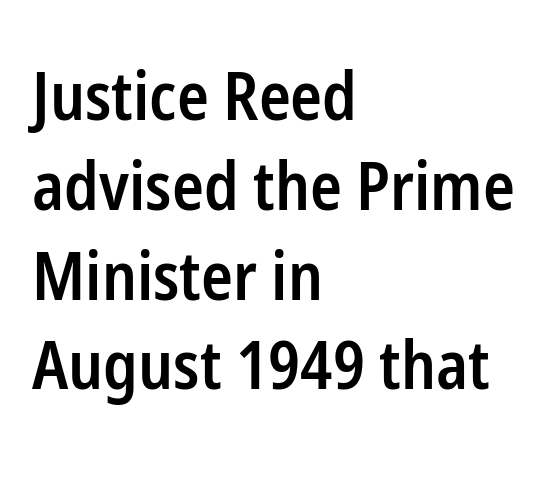
The image shows 66 px semibold, condensed sans-serif type, upright; set left-aligned, normal line spacing (1.36x), normal letter spacing, not underlined; low stroke contrast and a medium x-height.
